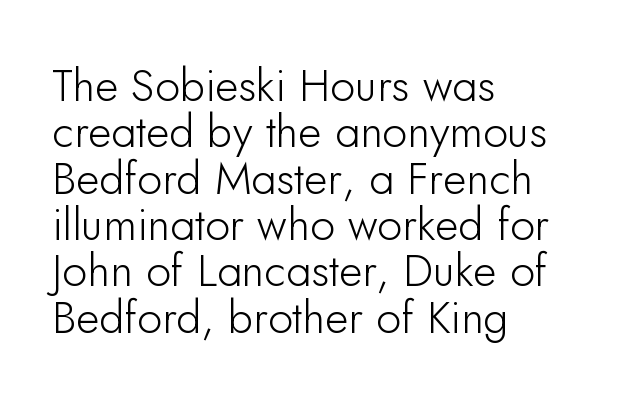
Q: Is the text italic (slanted)? A: No, it is upright.
Q: Is the typeface a serif or a sans-serif typeface? A: Sans-serif.
Q: Is the text underlined? A: No.
Q: How is the paragraph aligned? A: Left-aligned.
Q: Is the spacing between letters normal or unusually wide? A: Normal.
Q: Is the spacing between lines tight, normal or loose? A: Tight.
Q: Width (condensed, normal, or wide)? A: Normal.
Q: Stroke contrast? A: Low.
Q: x-height? A: Small.
Q: Monospaced? A: No.
